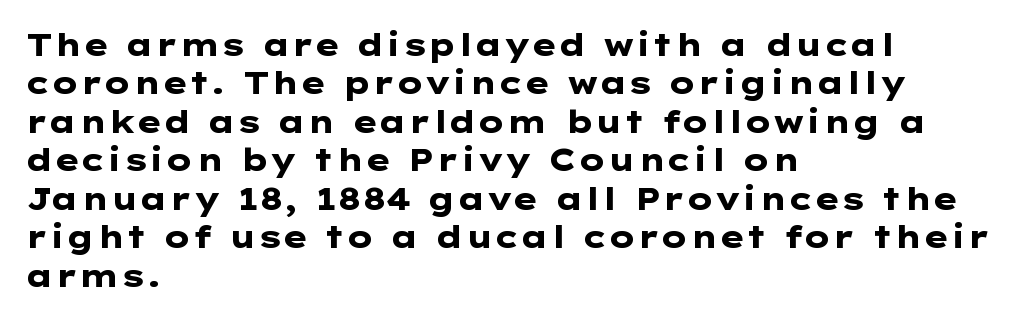
Q: Is the text bold? A: Yes.
Q: Is the text italic (slanted)? A: No, it is upright.
Q: Is the typeface a serif or a sans-serif typeface? A: Sans-serif.
Q: Is the text underlined? A: No.
Q: How is the paragraph aligned? A: Left-aligned.
Q: Is the spacing between letters normal or unusually wide? A: Normal.
Q: Width (condensed, normal, or wide)? A: Wide.
Q: Stroke contrast? A: Low.
Q: x-height? A: Medium.
